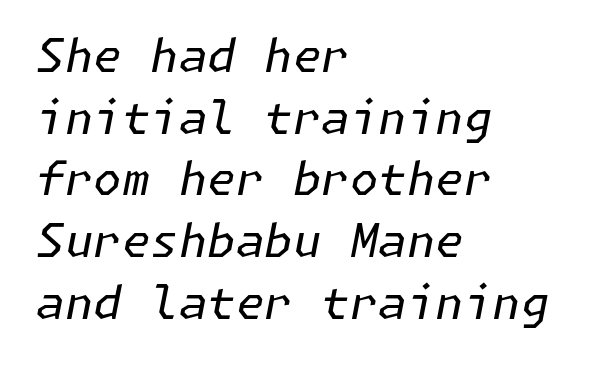
The image shows 46 px regular-weight type, italic (leaning right); set left-aligned, normal line spacing (1.34x), normal letter spacing, not underlined; low stroke contrast and a medium x-height.
